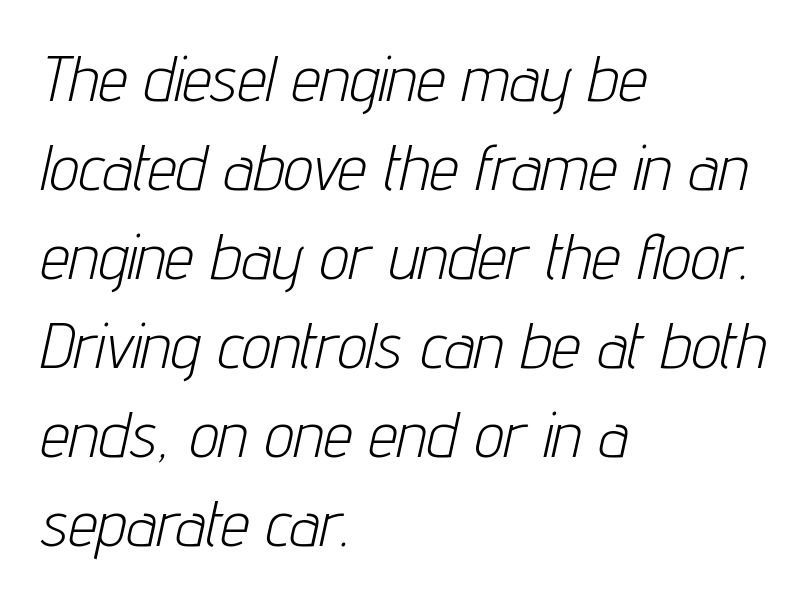
{"italic": "yes", "lean": "right", "slant_degrees": 12, "bold": "no", "weight": "light", "width": "condensed", "stroke_contrast": "low", "x_height": "medium", "monospaced": "no", "underline": "no", "align": "left", "line_spacing": "normal", "line_spacing_ratio": 1.37, "letter_spacing": "normal", "letter_spacing_em": 0.0, "glyph_px": 65}
